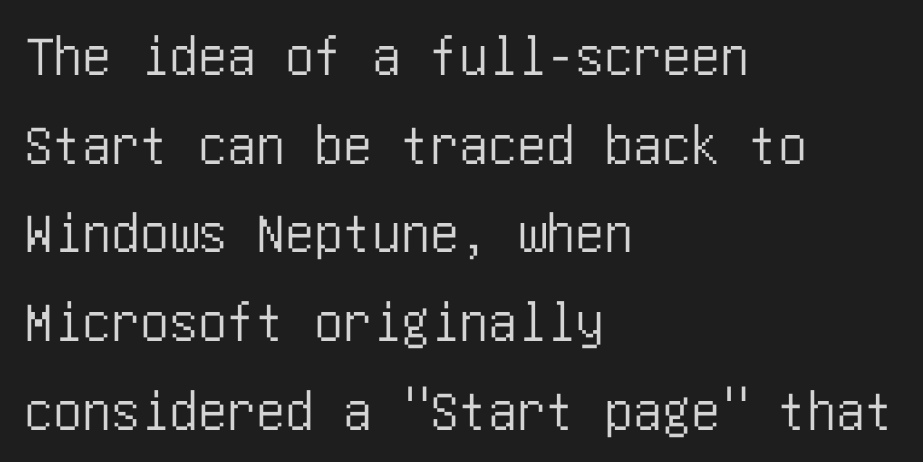
Q: Is the text italic (slanted)? A: No, it is upright.
Q: Is the typeface a serif or a sans-serif typeface? A: Sans-serif.
Q: Is the text underlined? A: No.
Q: How is the paragraph aligned? A: Left-aligned.
Q: Is the spacing between letters normal or unusually wide? A: Normal.
Q: Is the spacing between lines tight, normal or loose? A: Normal.
Q: Width (condensed, normal, or wide)? A: Condensed.
Q: Stroke contrast? A: Low.
Q: x-height? A: Large.
